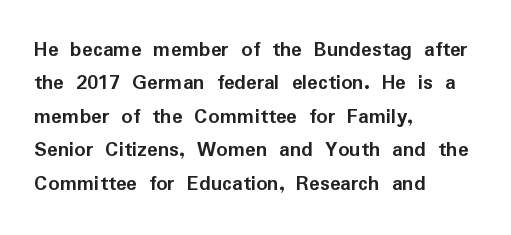
The image shows 22 px bold type, upright; set left-aligned, normal line spacing (1.52x), normal letter spacing, not underlined.
